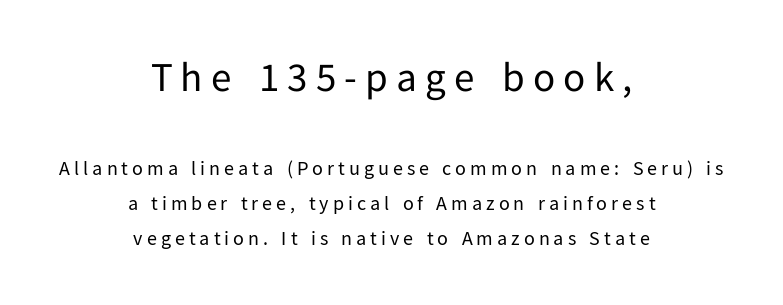
Weight class: somewhere from thin through regular. Do the characters align in a grid? No, the font is proportional. Layout note: lines centered. Note: larger setting up top, smaller setting below. Is the letter spacing exaggerated? Yes — the characters are pushed far apart. Italic? Not at all — the glyphs are vertical.
